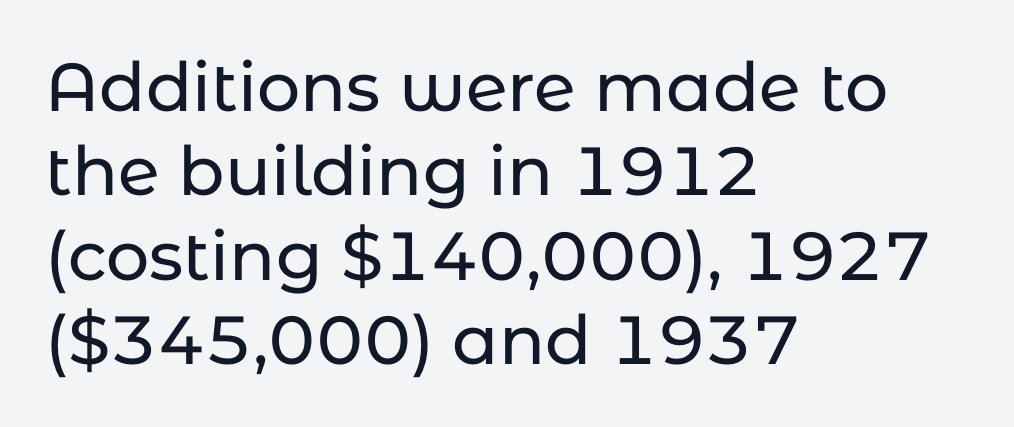
Q: Is the text italic (slanted)? A: No, it is upright.
Q: Is the typeface a serif or a sans-serif typeface? A: Sans-serif.
Q: Is the text underlined? A: No.
Q: How is the paragraph aligned? A: Left-aligned.
Q: Is the spacing between letters normal or unusually wide? A: Normal.
Q: Width (condensed, normal, or wide)? A: Normal.
Q: Stroke contrast? A: Low.
Q: x-height? A: Medium.
Q: Monospaced? A: No.
